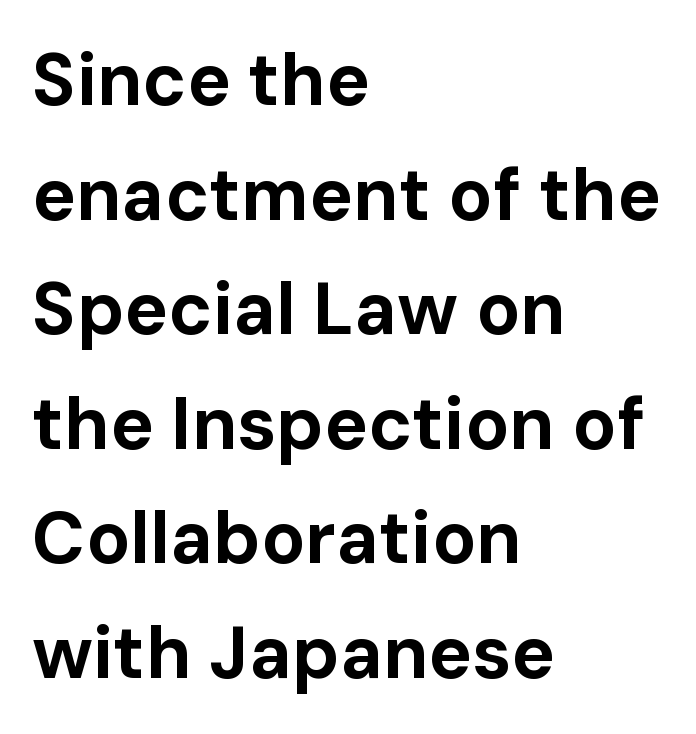
{"serif": "no", "italic": "no", "bold": "yes", "weight": "bold", "width": "normal", "stroke_contrast": "low", "x_height": "medium", "monospaced": "no", "underline": "no", "align": "left", "line_spacing": "normal", "line_spacing_ratio": 1.57, "letter_spacing": "normal", "letter_spacing_em": 0.0, "glyph_px": 73}
